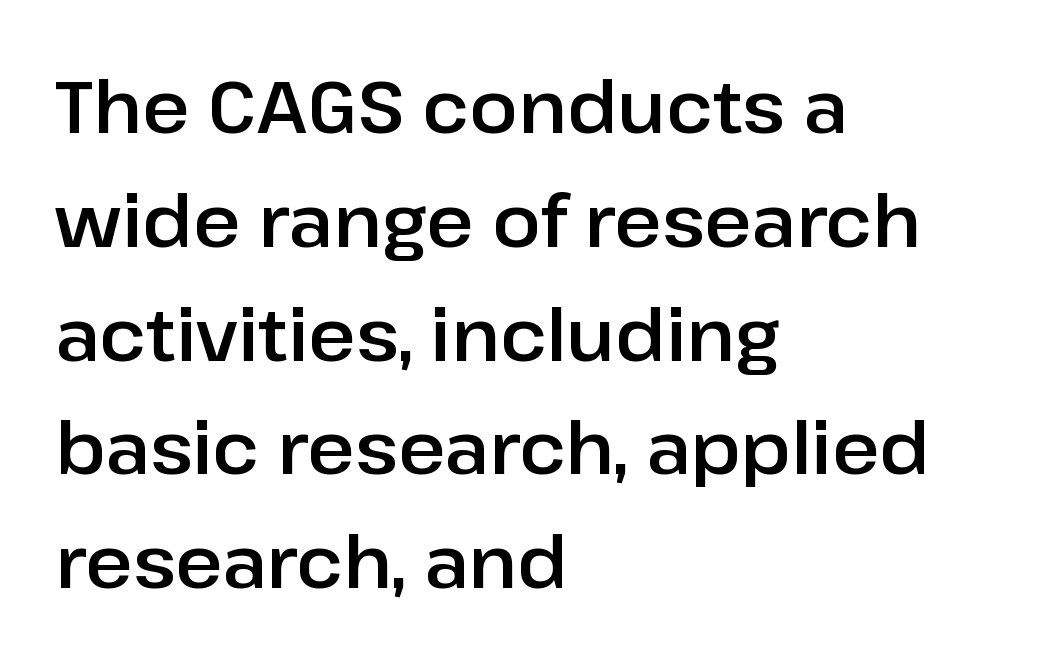
Tall strokes in this sample are plumb rather than angled. Think of a printed novel: that variable character pitch is what you see here. Nobody drew a line under any word here. Each letter's strokes conclude bluntly, with no projecting serifs. Notice how descenders clear the ascenders below comfortably — that's standard leading. Does the copy run flush right? No — it runs flush left.
